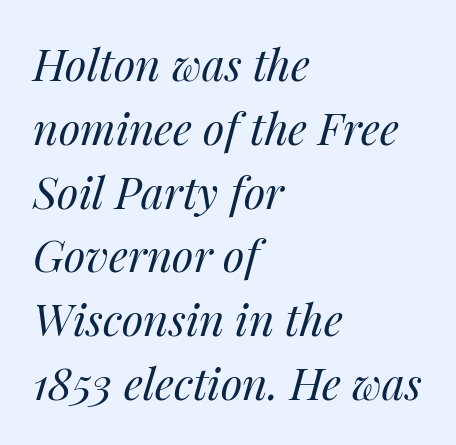
Q: Is the text bold? A: No.
Q: Is the text italic (slanted)? A: Yes, it leans right by about 14 degrees.
Q: Is the text underlined? A: No.
Q: How is the paragraph aligned? A: Left-aligned.
Q: Is the spacing between letters normal or unusually wide? A: Normal.
Q: Is the spacing between lines tight, normal or loose? A: Normal.
Q: Width (condensed, normal, or wide)? A: Normal.
Q: Stroke contrast? A: Medium.
Q: x-height? A: Medium.
Q: Monospaced? A: No.
